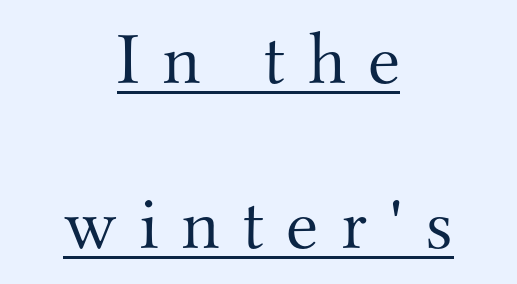
{"serif": "yes", "italic": "no", "bold": "no", "weight": "light", "width": "normal", "stroke_contrast": "medium", "x_height": "small", "monospaced": "no", "underline": "yes", "align": "center", "line_spacing": "loose", "line_spacing_ratio": 2.23, "letter_spacing": "wide", "letter_spacing_em": 0.3, "glyph_px": 74}
